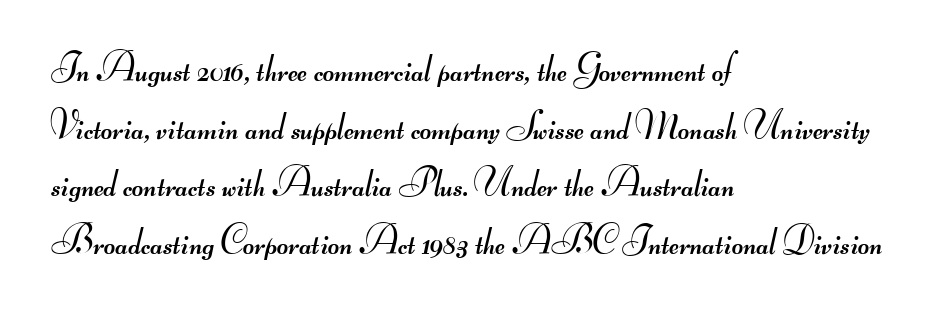
The image shows 39 px regular-weight, wide sans-serif type; set left-aligned, normal line spacing (1.48x), normal letter spacing, not underlined; medium stroke contrast.
